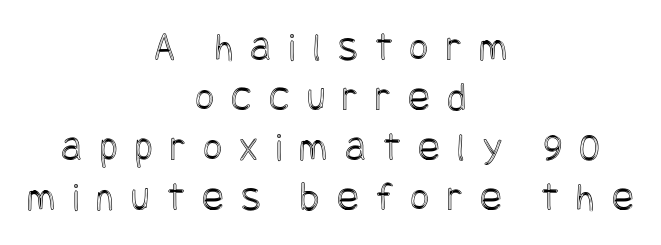
{"italic": "no", "width": "condensed", "x_height": "large", "underline": "no", "align": "center", "line_spacing_ratio": 1.22, "letter_spacing": "wide", "letter_spacing_em": 0.42, "glyph_px": 41}
